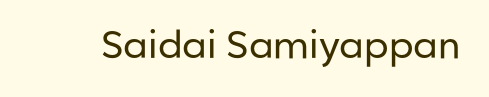
Font category for this specimen: sans-serif. On a weight scale, this lands at 450 or below. The line texture is even and compact thanks to regular tracking. Characters remain perfectly vertical along every line. Unmarked baselines from the first word to the last.
